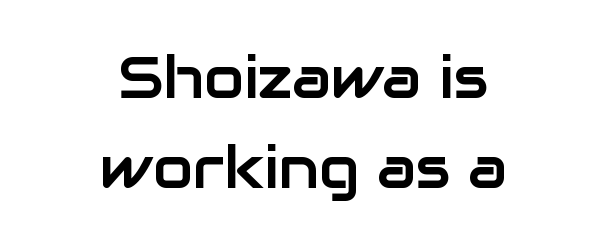
The image shows 58 px sans-serif type, upright; set centered, normal line spacing (1.56x), normal letter spacing, not underlined; low stroke contrast and a medium x-height.
